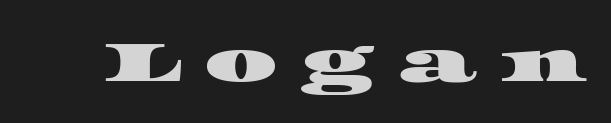
Here the designer chose a conventional face with non-uniform glyph widths. The rendering inserts visible extra space after every character. In terms of letterform style, serifs are clearly present. Descenders are the only things crossing below the line.
